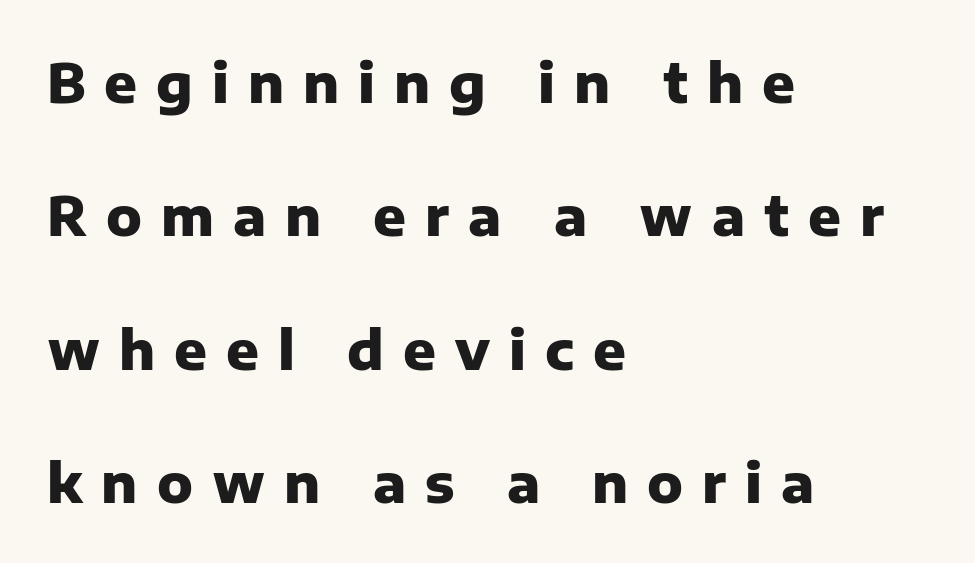
Q: Is the text bold? A: Yes.
Q: Is the text italic (slanted)? A: No, it is upright.
Q: Is the typeface a serif or a sans-serif typeface? A: Sans-serif.
Q: Is the text underlined? A: No.
Q: How is the paragraph aligned? A: Left-aligned.
Q: Is the spacing between letters normal or unusually wide? A: Unusually wide.
Q: Is the spacing between lines tight, normal or loose? A: Loose.
Q: Width (condensed, normal, or wide)? A: Normal.
Q: Stroke contrast? A: Low.
Q: x-height? A: Medium.
Q: Monospaced? A: No.
